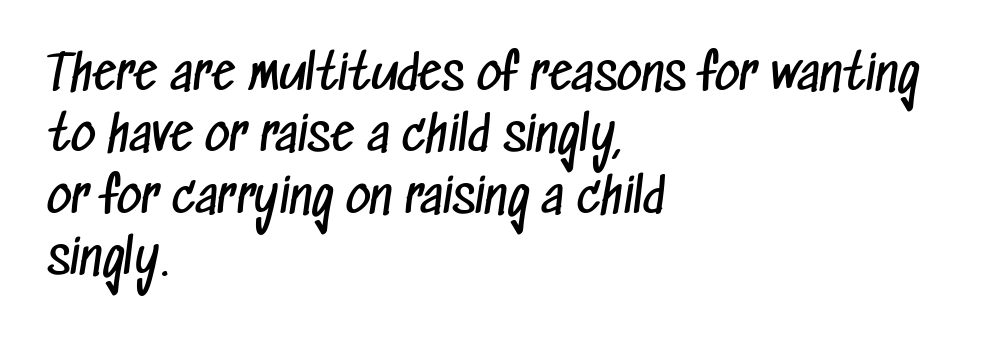
The rows are spaced the way most documents space them. Honestly, the letter spacing is just normal — you wouldn't notice it. Proportional: the letters do not fall into vertical columns. Descenders are the only things crossing below the line. What kind of face is this? One without serifs — a sans.
